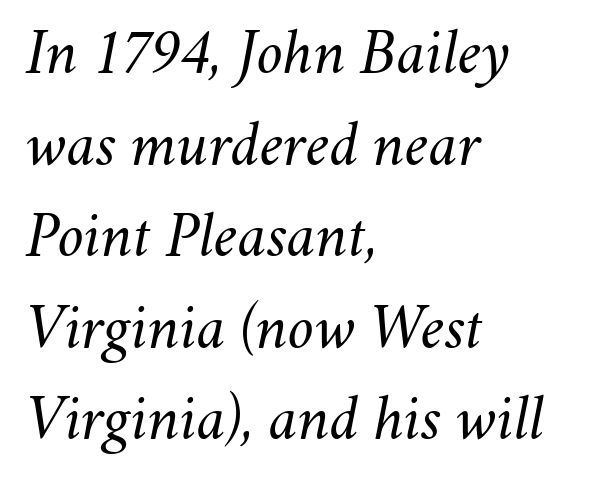
The image shows 64 px regular-weight type, italic (leaning right); set left-aligned, normal line spacing (1.43x), normal letter spacing, not underlined; medium stroke contrast and a small x-height.
